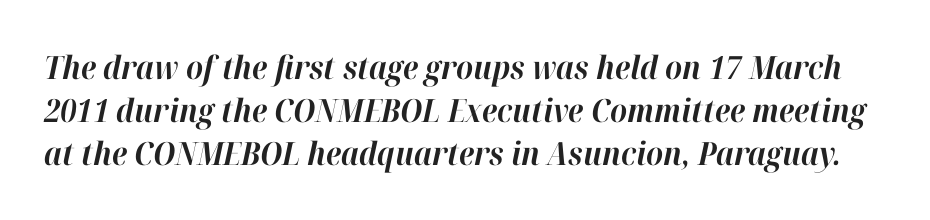
What stands out about the letter spacing? Nothing — it is the standard amount. Caption: bold face, heavy strokes. A typesetter would mark this as italic. Each letter keeps its own natural width here, so spacing adapts to shape. Decoration check: the copy has no underline. The vertical gap from one line to the next is medium.
